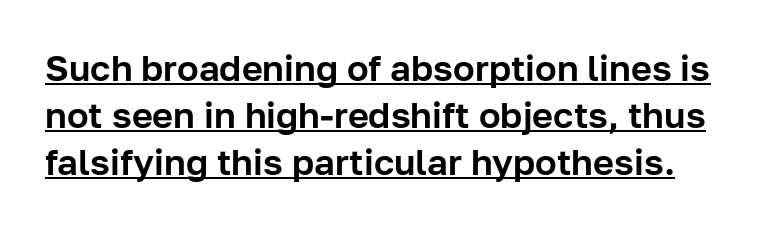
The image shows 36 px sans-serif type, upright; set normal line spacing (1.3x), normal letter spacing, underlined; low stroke contrast and a medium x-height.
